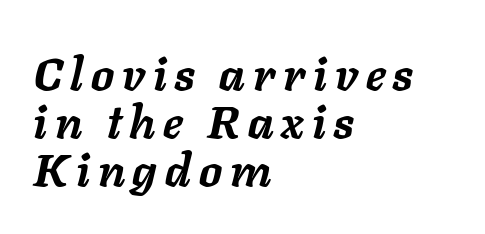
Q: Is the text bold? A: Yes.
Q: Is the text italic (slanted)? A: Yes, it leans right by about 11 degrees.
Q: Is the text underlined? A: No.
Q: How is the paragraph aligned? A: Left-aligned.
Q: Is the spacing between lines tight, normal or loose? A: Tight.
Q: Width (condensed, normal, or wide)? A: Normal.
Q: Stroke contrast? A: Low.
Q: x-height? A: Medium.
Q: Monospaced? A: No.
